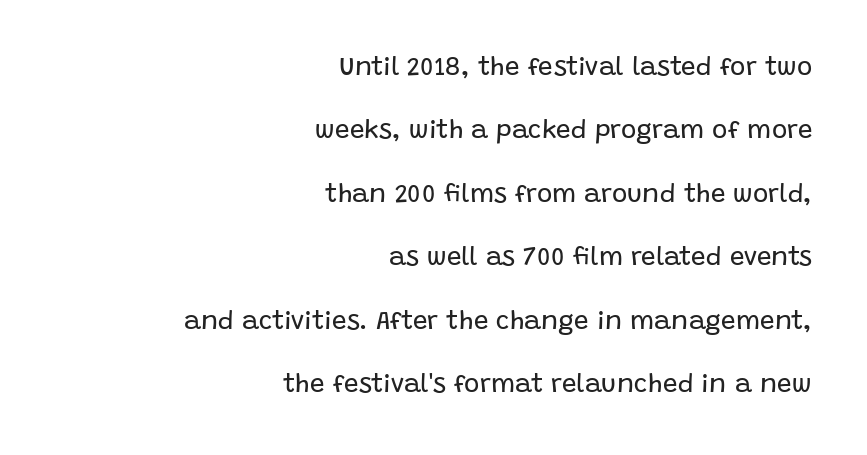
Q: Is the text bold? A: No.
Q: Is the text italic (slanted)? A: No, it is upright.
Q: Is the text underlined? A: No.
Q: How is the paragraph aligned? A: Right-aligned.
Q: Is the spacing between letters normal or unusually wide? A: Normal.
Q: Is the spacing between lines tight, normal or loose? A: Loose.
